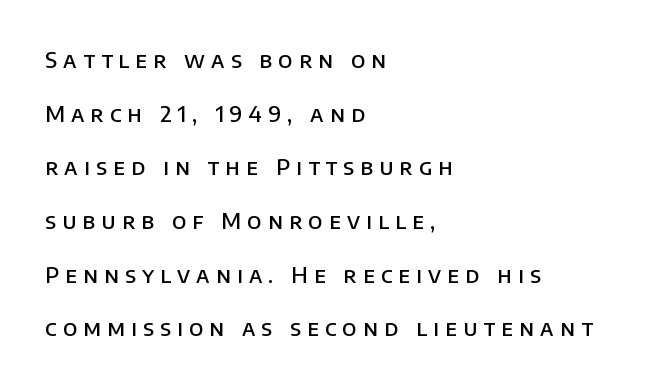
The lines in this sample share a left origin and differ only in where they stop. Only glyphs here, with clear space below each row. The type sits square on the baseline with zero lean. One glance says open: line gaps are wider than usual. A fair bit of extra ink — the face is semibold, not bold. Look at the tracking — it's clearly loosened, letters drifting apart.
